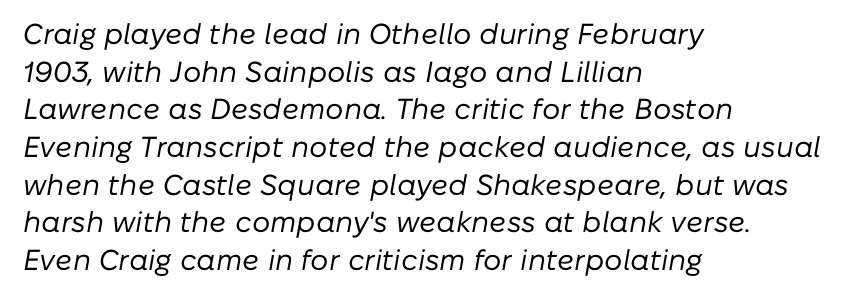
{"italic": "yes", "lean": "right", "slant_degrees": 10, "bold": "no", "weight": "regular", "width": "normal", "stroke_contrast": "low", "x_height": "medium", "monospaced": "no", "underline": "no", "align": "left", "line_spacing": "normal", "line_spacing_ratio": 1.3, "letter_spacing": "normal", "letter_spacing_em": 0.0, "glyph_px": 29}
